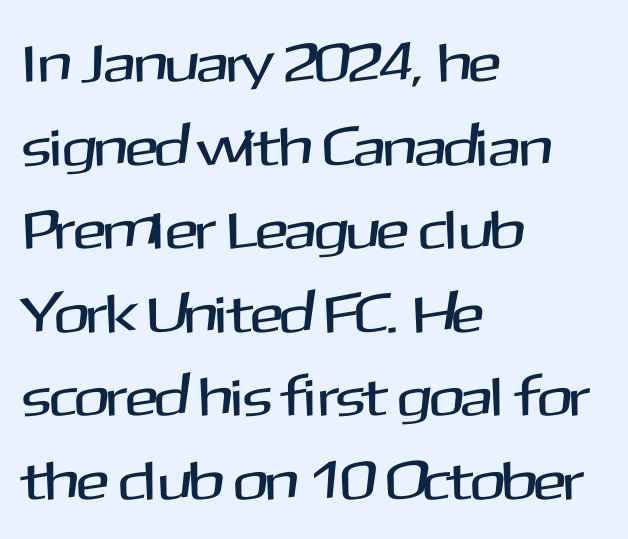
Q: Is the text italic (slanted)? A: No, it is upright.
Q: Is the typeface a serif or a sans-serif typeface? A: Sans-serif.
Q: Is the text underlined? A: No.
Q: How is the paragraph aligned? A: Left-aligned.
Q: Is the spacing between letters normal or unusually wide? A: Normal.
Q: Is the spacing between lines tight, normal or loose? A: Normal.
Q: Width (condensed, normal, or wide)? A: Normal.
Q: Stroke contrast? A: Medium.
Q: x-height? A: Medium.
Q: Monospaced? A: No.
